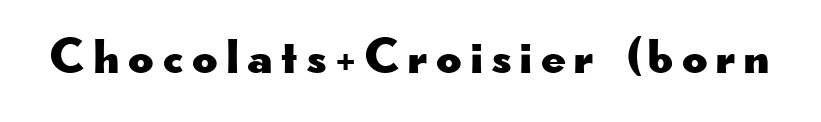
Stroke terminals: plain, sans-serif. You could not count columns in this text — the font is proportionally spaced. The foot of each line stays bare and open. The letters stand upright; this is a roman face.
